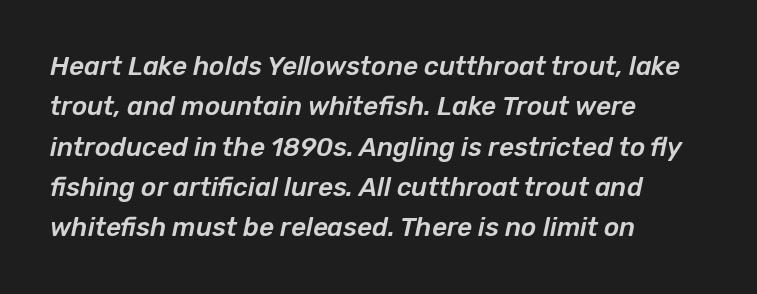
The image shows 26 px text type, italic (leaning right); set left-aligned, normal line spacing (1.55x), normal letter spacing, not underlined.
